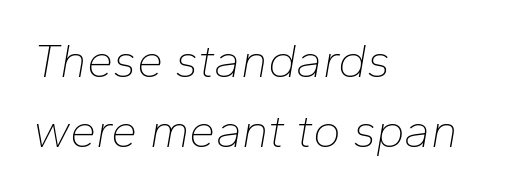
The image shows 47 px thin type, italic (leaning right); set left-aligned, normal line spacing (1.49x), normal letter spacing, not underlined; low stroke contrast and a medium x-height.
